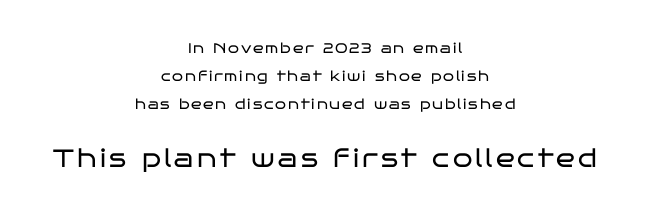
{"italic": "no", "bold": "no", "underline": "no", "align": "center", "line_spacing": "loose", "line_spacing_ratio": 1.99, "larger_block": "second", "size_ratio": 1.79, "glyph_px": 25}
